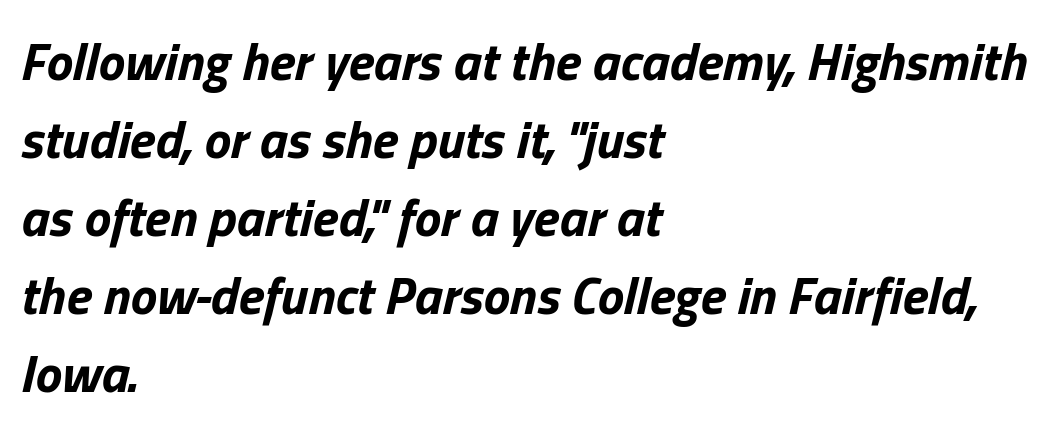
Thick stems and heavy bowls — unmistakably bold. When letters slant like this, we call the style italic. You could not count columns in this text — the font is proportionally spaced. Each line starts at the same left margin while the right side varies. Honestly, there is no underline to notice here at all.
